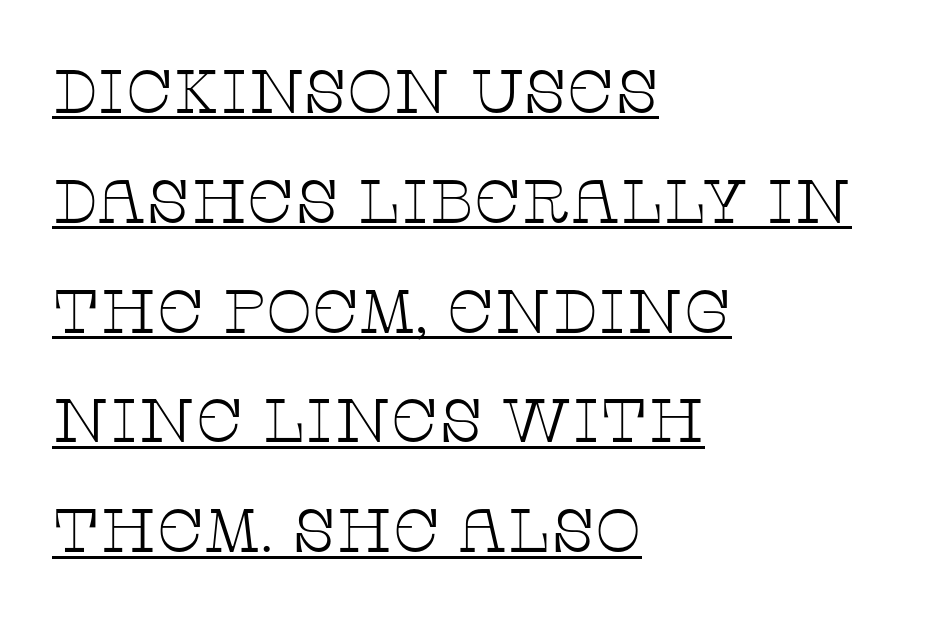
The image shows 61 px thin, wide serif type, upright; set left-aligned, line spacing 1.8x, normal letter spacing, underlined; low stroke contrast and a large x-height.
